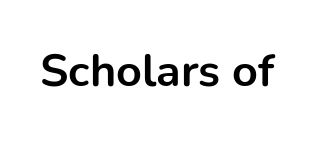
The image shows 45 px bold sans-serif type, upright; set normal letter spacing, not underlined; low stroke contrast and a medium x-height.
